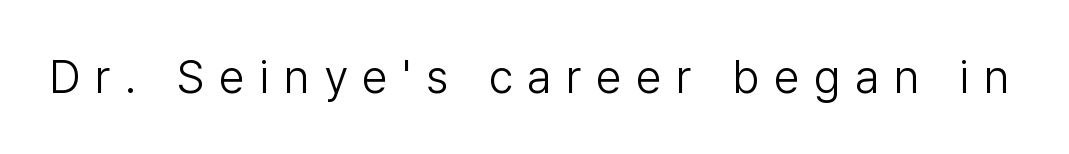
{"serif": "no", "italic": "no", "bold": "no", "weight": "light", "width": "normal", "stroke_contrast": "low", "x_height": "medium", "monospaced": "no", "underline": "no", "letter_spacing": "wide", "letter_spacing_em": 0.32, "glyph_px": 46}
